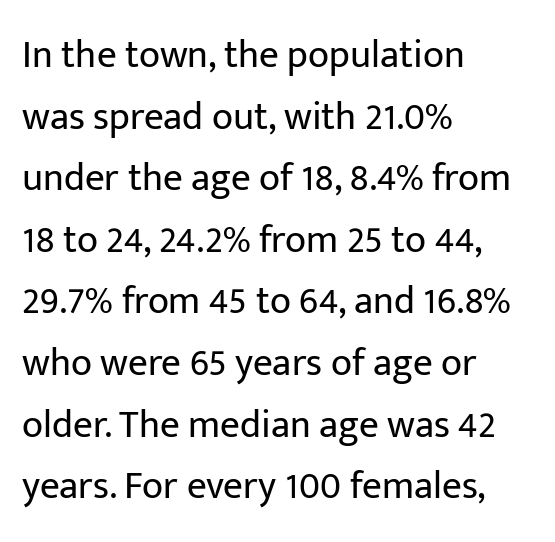
Q: Is the text bold? A: No.
Q: Is the text italic (slanted)? A: No, it is upright.
Q: Is the typeface a serif or a sans-serif typeface? A: Sans-serif.
Q: Is the text underlined? A: No.
Q: How is the paragraph aligned? A: Left-aligned.
Q: Is the spacing between letters normal or unusually wide? A: Normal.
Q: Is the spacing between lines tight, normal or loose? A: Normal.
Q: Width (condensed, normal, or wide)? A: Normal.
Q: Stroke contrast? A: Low.
Q: x-height? A: Medium.
Q: Monospaced? A: No.
